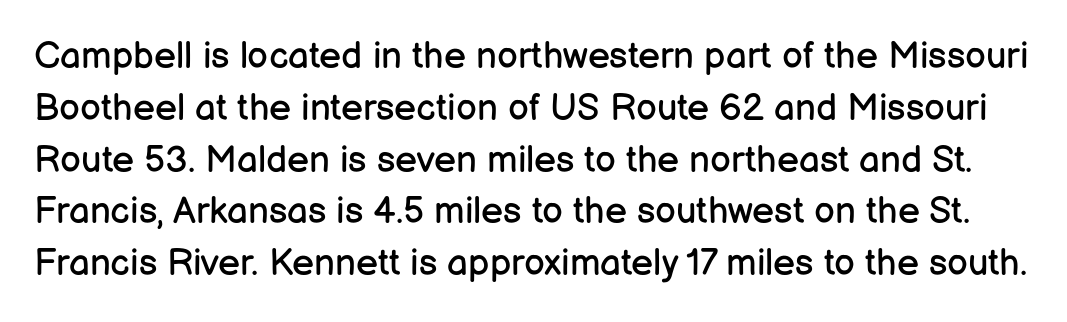
{"serif": "no", "italic": "no", "bold": "no", "weight": "regular", "width": "normal", "stroke_contrast": "low", "x_height": "medium", "monospaced": "no", "underline": "no", "line_spacing": "normal", "line_spacing_ratio": 1.4, "letter_spacing": "normal", "letter_spacing_em": 0.0, "glyph_px": 37}
